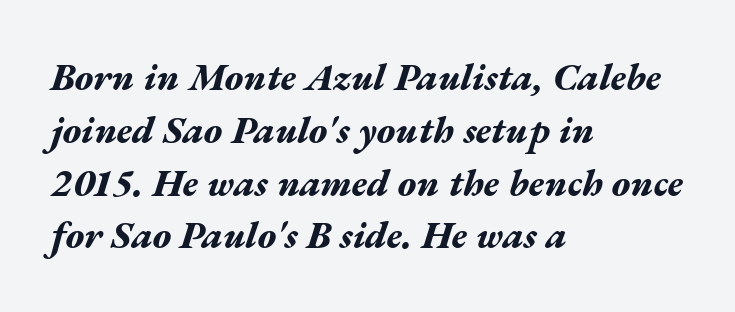
Normally led — the rows are evenly, conventionally spaced. One-word summary of the alignment: left. Decoration check: the copy has no underline. The letters are slanted; this is an italic face.
